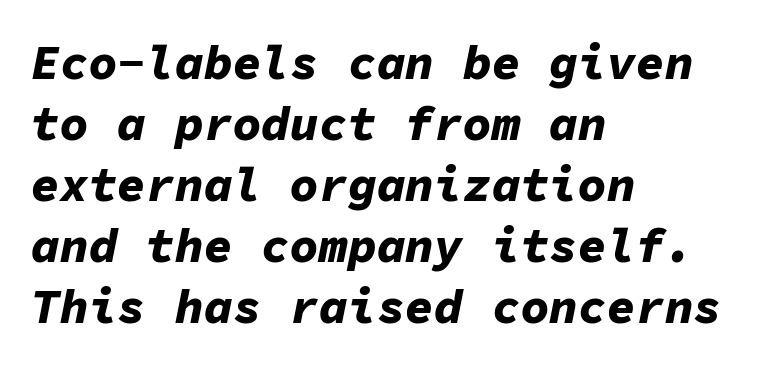
This sample keeps an unexceptional amount of space between lines. Slanted lettering throughout. What stands out about the letter spacing? Nothing — it is the standard amount. A classic flush-left, rag-right setting is used for this passage. Clear beneath every line of the passage. Spacing verdict: monospaced, one width for all characters.
